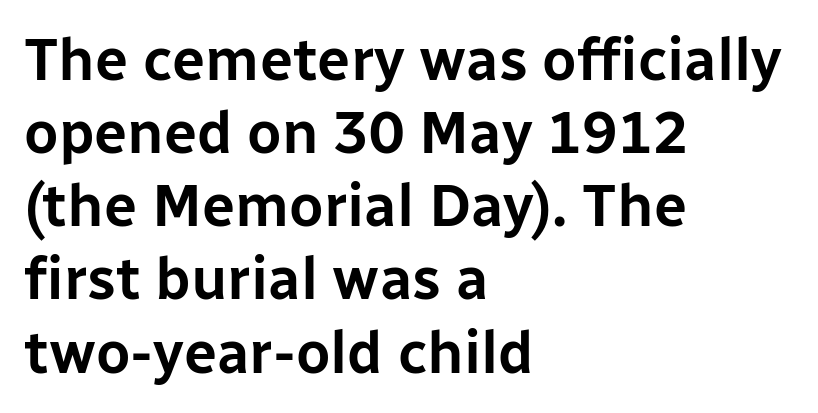
Q: Is the text italic (slanted)? A: No, it is upright.
Q: Is the typeface a serif or a sans-serif typeface? A: Sans-serif.
Q: Is the text underlined? A: No.
Q: How is the paragraph aligned? A: Left-aligned.
Q: Is the spacing between letters normal or unusually wide? A: Normal.
Q: Width (condensed, normal, or wide)? A: Normal.
Q: Stroke contrast? A: Low.
Q: x-height? A: Medium.
Q: Monospaced? A: No.
